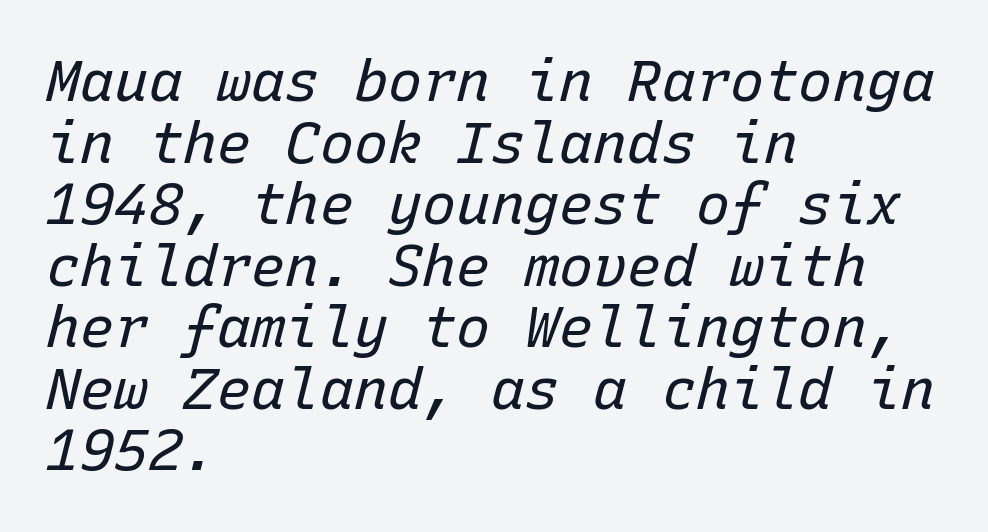
Q: Is the text bold? A: No.
Q: Is the text italic (slanted)? A: Yes, it leans right by about 15 degrees.
Q: Is the text underlined? A: No.
Q: How is the paragraph aligned? A: Left-aligned.
Q: Is the spacing between letters normal or unusually wide? A: Normal.
Q: Is the spacing between lines tight, normal or loose? A: Tight.
Q: Width (condensed, normal, or wide)? A: Normal.
Q: Stroke contrast? A: Low.
Q: x-height? A: Medium.
Q: Monospaced? A: Yes.
